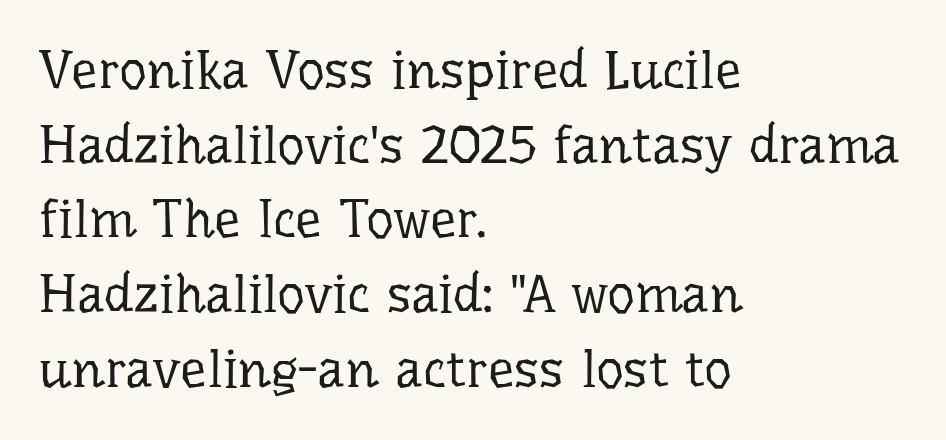
The image shows 53 px regular-weight serif type, upright; set left-aligned, normal line spacing (1.41x), normal letter spacing, not underlined; low stroke contrast and a medium x-height.
